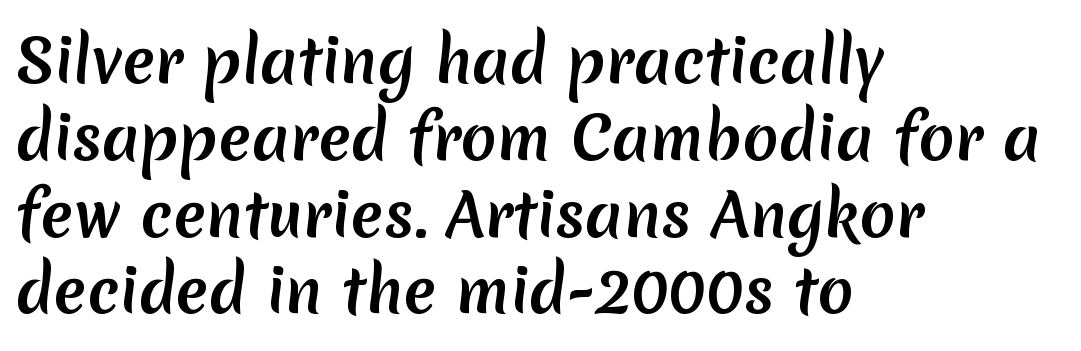
Q: Is the typeface a serif or a sans-serif typeface? A: Sans-serif.
Q: Is the text underlined? A: No.
Q: How is the paragraph aligned? A: Left-aligned.
Q: Is the spacing between letters normal or unusually wide? A: Normal.
Q: Is the spacing between lines tight, normal or loose? A: Normal.
Q: Width (condensed, normal, or wide)? A: Normal.
Q: Stroke contrast? A: Medium.
Q: x-height? A: Medium.
Q: Monospaced? A: No.
